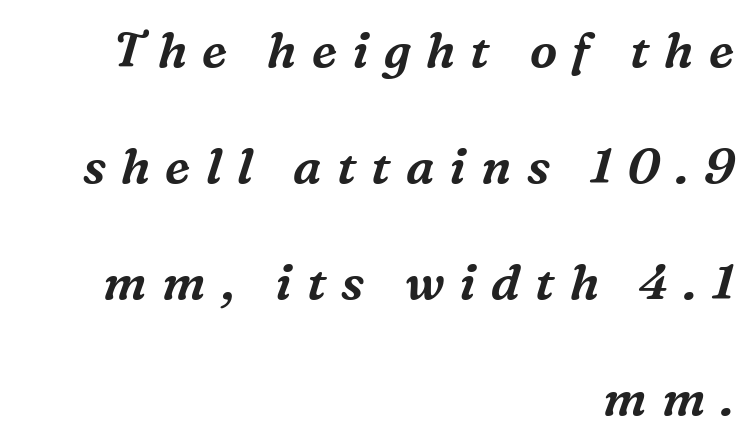
The image shows 49 px serif type, italic (leaning right); set right-aligned, loose line spacing (2.37x), unusually wide letter spacing (+0.31 em), not underlined; medium stroke contrast and a medium x-height.
